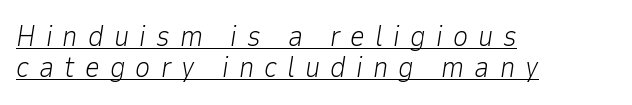
{"italic": "yes", "lean": "right", "slant_degrees": 9, "bold": "no", "weight": "light", "width": "normal", "stroke_contrast": "low", "x_height": "medium", "monospaced": "no", "underline": "yes", "align": "left", "line_spacing": "tight", "line_spacing_ratio": 1.08, "letter_spacing": "wide", "letter_spacing_em": 0.35, "glyph_px": 29}
